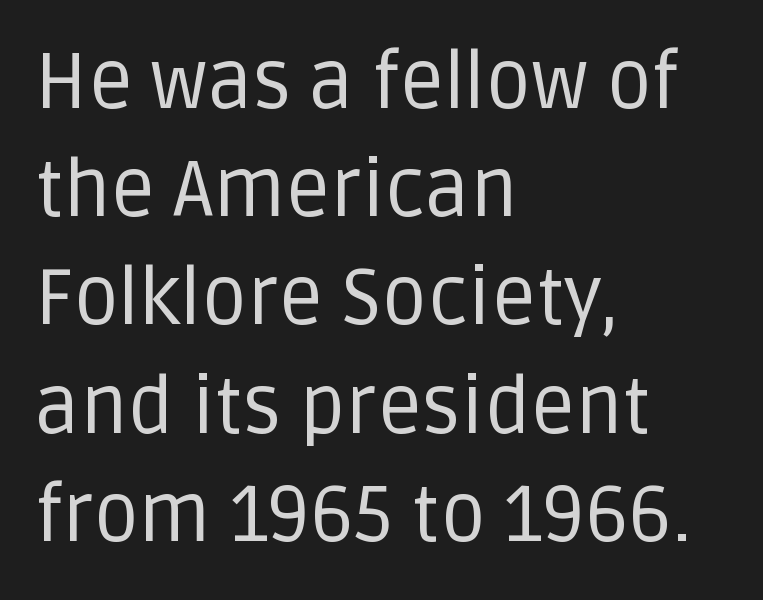
You can tell it's not italic because the verticals are truly vertical. The letters advance in unequal steps, a hallmark of proportional type. The line-height multiplier appears to be the usual default. Descenders are the only things crossing below the line. A typesetter would label this face a sans. A student would call this left alignment; a typographer would say flush left, rag right.
